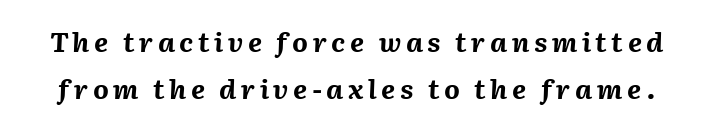
{"italic": "yes", "lean": "right", "slant_degrees": 2, "bold": "yes", "underline": "no", "line_spacing_ratio": 1.74, "glyph_px": 27}
